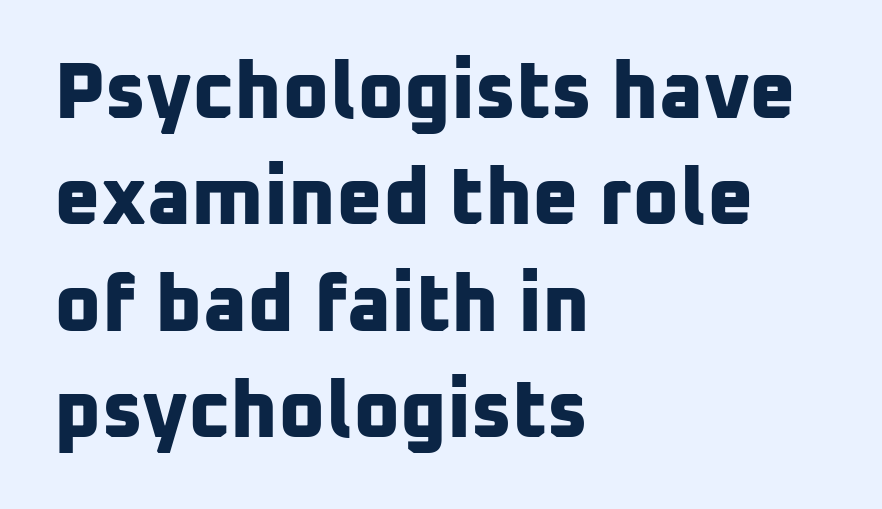
{"serif": "no", "bold": "yes", "weight": "bold", "width": "normal", "stroke_contrast": "low", "x_height": "medium", "monospaced": "no", "underline": "no", "align": "left", "line_spacing": "normal", "line_spacing_ratio": 1.33, "letter_spacing": "normal", "letter_spacing_em": 0.0, "glyph_px": 80}
